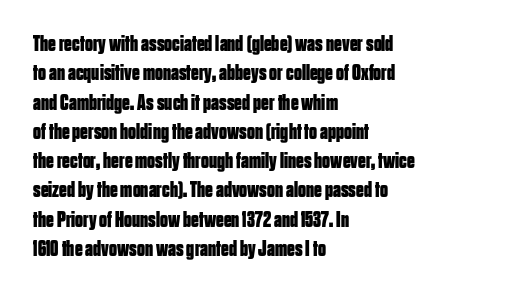
Every character sits straight up, as roman type does. Visually the block forms a straight wall on the left and a jagged coastline on the right. I'd describe the lettering as bold — thick and assertive. Unmarked baselines from the first word to the last.
